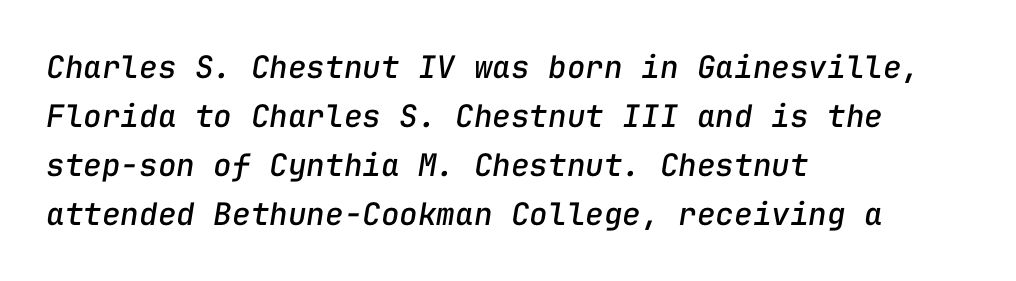
{"italic": "yes", "lean": "right", "slant_degrees": 9, "width": "normal", "stroke_contrast": "low", "x_height": "medium", "monospaced": "yes", "underline": "no", "align": "left", "line_spacing": "normal", "line_spacing_ratio": 1.58, "letter_spacing": "normal", "letter_spacing_em": 0.0, "glyph_px": 31}
